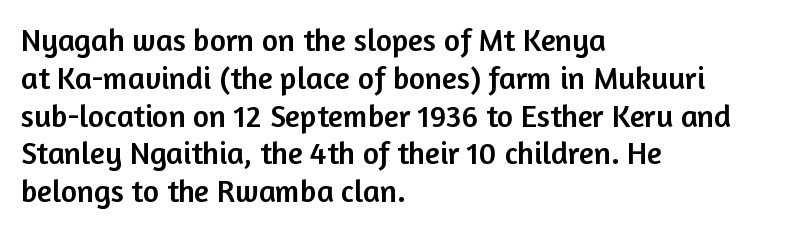
The rag falls on the right side of this text block. The face used here is proportionally spaced, like ordinary book or web type. The face used here is a sans, in the tradition of grotesques and geometrics. The type is set solid horizontally, with unmodified tracking.
